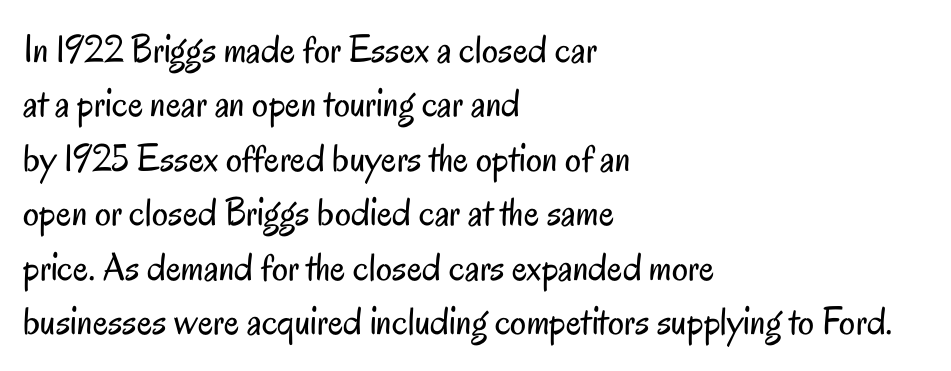
Caption: face not bold, strokes unweighted. How would I describe the line gaps? Plain and ordinary. In CSS terms this would be text-align: left. Clear beneath every line of the passage. These lines were composed using upright roman letters.
